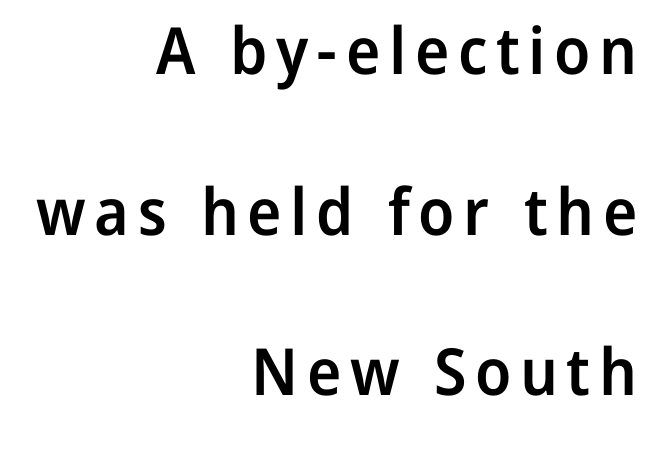
The image shows 65 px semibold sans-serif type, upright; set right-aligned, loose line spacing (2.47x), not underlined; low stroke contrast and a medium x-height.
